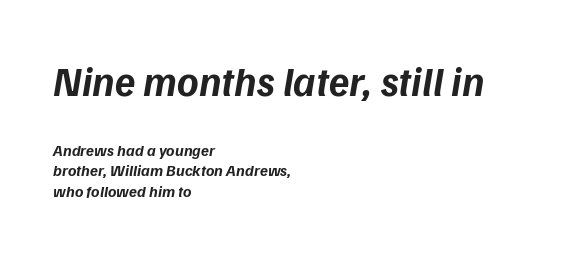
Q: Is the text bold? A: Yes.
Q: Is the text italic (slanted)? A: Yes, it leans right by about 9 degrees.
Q: Is the text underlined? A: No.
Q: How is the paragraph aligned? A: Left-aligned.
Q: Is the spacing between letters normal or unusually wide? A: Normal.
Q: Is the spacing between lines tight, normal or loose? A: Normal.
Q: Which block of text is set in a larger size, the first (top) or the second (bottom)? A: The first (top) one.
Q: Width (condensed, normal, or wide)? A: Normal.
Q: Stroke contrast? A: Low.
Q: x-height? A: Medium.
Q: Monospaced? A: No.
